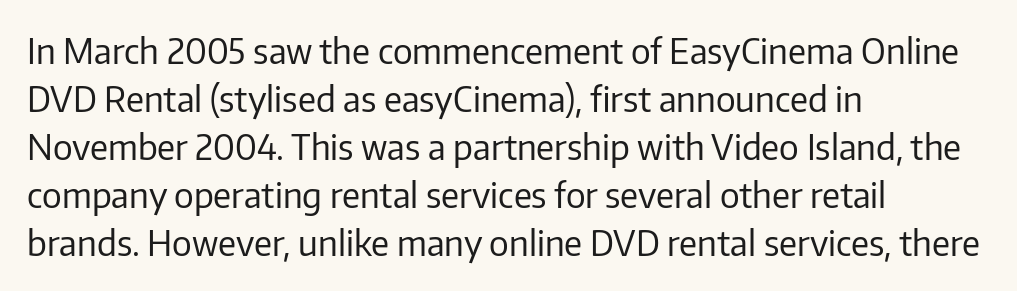
Q: Is the text bold? A: No.
Q: Is the text italic (slanted)? A: No, it is upright.
Q: Is the typeface a serif or a sans-serif typeface? A: Sans-serif.
Q: Is the text underlined? A: No.
Q: How is the paragraph aligned? A: Left-aligned.
Q: Is the spacing between letters normal or unusually wide? A: Normal.
Q: Is the spacing between lines tight, normal or loose? A: Normal.
Q: Width (condensed, normal, or wide)? A: Normal.
Q: Stroke contrast? A: Low.
Q: x-height? A: Medium.
Q: Monospaced? A: No.
